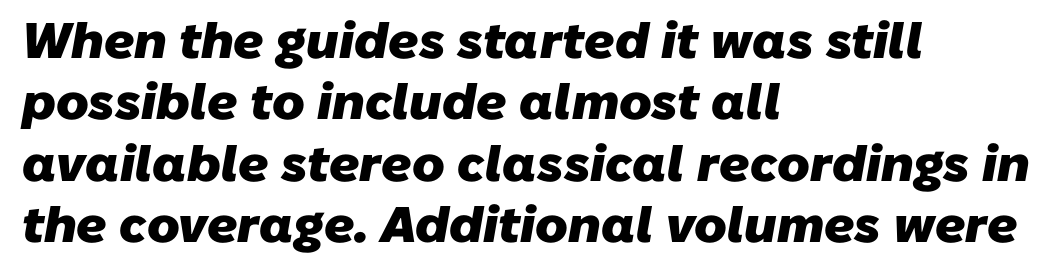
The image shows 50 px heavy sans-serif type; set left-aligned, line spacing 1.23x, normal letter spacing, not underlined; low stroke contrast and a medium x-height.
